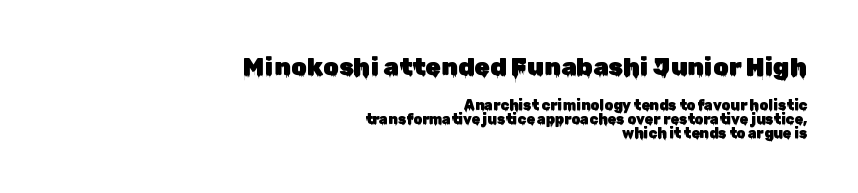
The lines in this sample share a right terminus and differ only in where they begin. Check under the words: just untouched page. Tightly led — the rows are bunched. The block sitting higher on the canvas is the one with enlarged characters. You can tell it's not italic because the verticals are truly vertical. Characters follow at the spacing the type designer built in.
